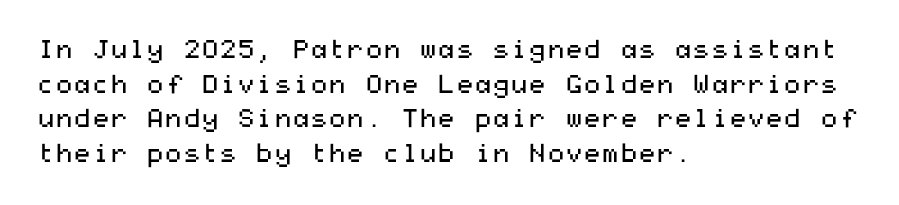
The image shows 26 px text type, upright; set left-aligned, normal line spacing (1.33x), normal letter spacing, not underlined.
